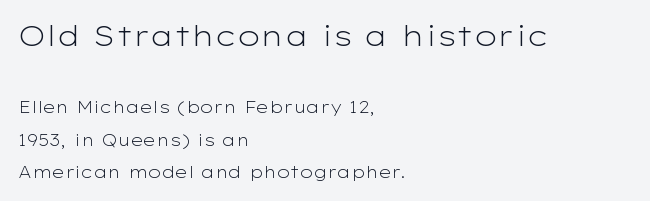
Q: Is the text bold? A: No.
Q: Is the text italic (slanted)? A: No, it is upright.
Q: Is the typeface a serif or a sans-serif typeface? A: Sans-serif.
Q: Is the text underlined? A: No.
Q: How is the paragraph aligned? A: Left-aligned.
Q: Is the spacing between letters normal or unusually wide? A: Normal.
Q: Is the spacing between lines tight, normal or loose? A: Loose.
Q: Which block of text is set in a larger size, the first (top) or the second (bottom)? A: The first (top) one.
Q: Width (condensed, normal, or wide)? A: Wide.
Q: Stroke contrast? A: Low.
Q: x-height? A: Medium.
Q: Monospaced? A: No.
